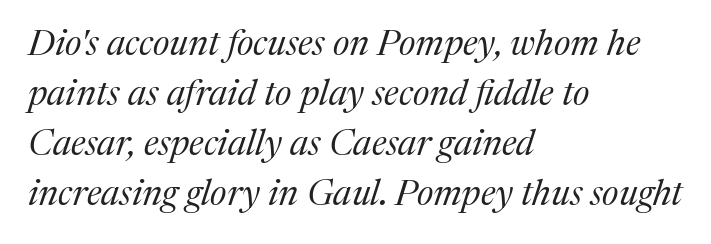
{"serif": "yes", "italic": "yes", "lean": "right", "slant_degrees": 17, "bold": "no", "weight": "regular", "width": "normal", "stroke_contrast": "medium", "x_height": "medium", "monospaced": "no", "underline": "no", "align": "left", "line_spacing": "normal", "line_spacing_ratio": 1.39, "letter_spacing": "normal", "letter_spacing_em": 0.0, "glyph_px": 36}
